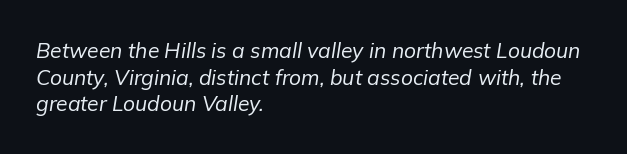
Heft: none added — not bold. These lines are set flush left with a ragged right edge. The type is set solid horizontally, with unmodified tracking. Leading: standard. The rendering applies a slant to the glyphs. Plain, unruled lines of type.
